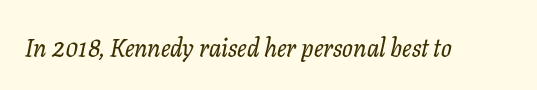
{"italic": "yes", "lean": "right", "slant_degrees": 11, "underline": "no", "letter_spacing": "normal", "letter_spacing_em": 0.0, "glyph_px": 25}
